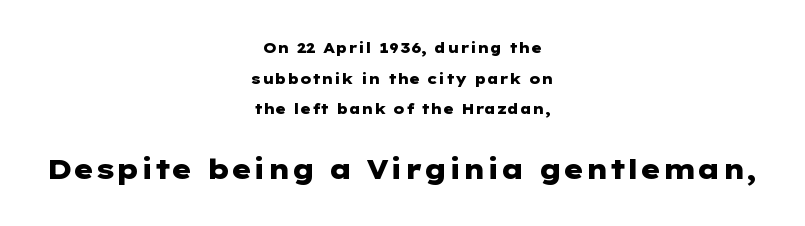
Spacing between characters is what you'd get straight out of the box. Plain, unruled lines of type. Characters remain perfectly vertical along every line. Heft: maximum for text — a bold. The text block is weighted toward neither margin, spreading evenly from the middle.
